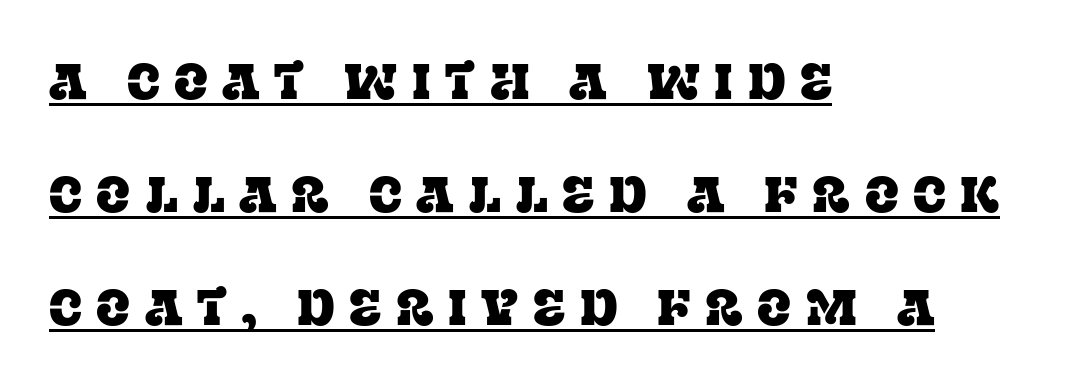
{"serif": "yes", "italic": "no", "width": "normal", "stroke_contrast": "low", "x_height": "large", "monospaced": "no", "underline": "yes", "align": "left", "line_spacing": "loose", "line_spacing_ratio": 2.26, "letter_spacing": "wide", "letter_spacing_em": 0.29, "glyph_px": 50}
